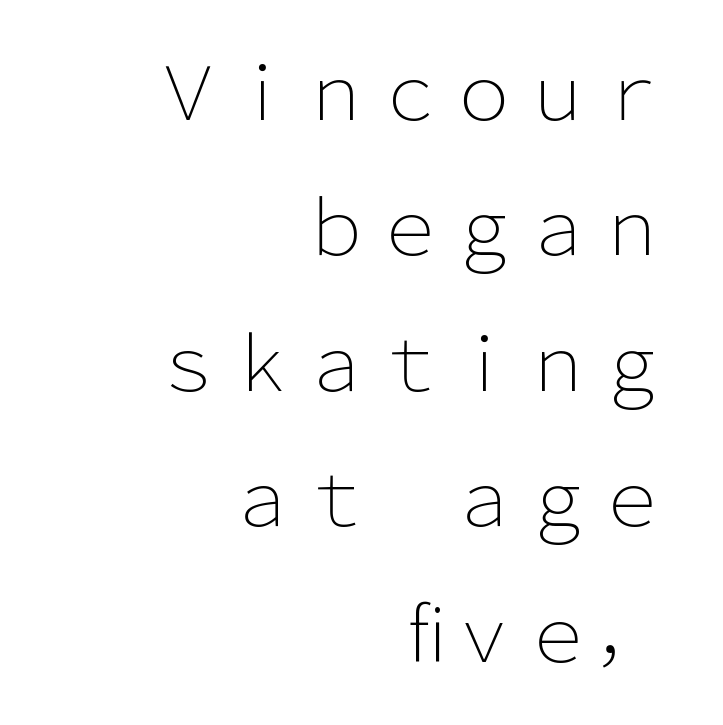
The letters advance in unequal steps, a hallmark of proportional type. The text was rendered using a sans face with plain stroke endings. This rendering leaves character spacing at its baseline value. Stems and bowls with no extra thickness — not bold.
